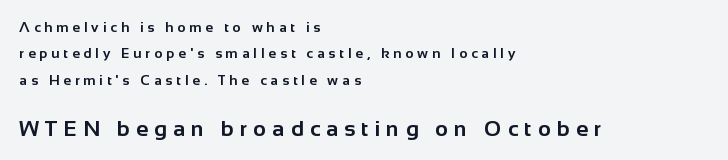
Q: Is the text bold? A: Yes.
Q: Is the text italic (slanted)? A: No, it is upright.
Q: Is the text underlined? A: No.
Q: How is the paragraph aligned? A: Left-aligned.
Q: Is the spacing between letters normal or unusually wide? A: Unusually wide.
Q: Which block of text is set in a larger size, the first (top) or the second (bottom)? A: The second (bottom) one.
